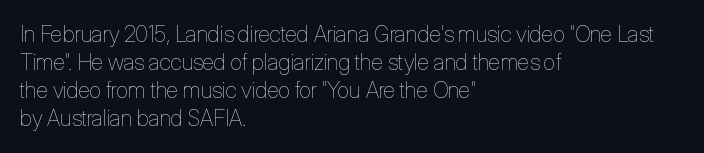
{"italic": "no", "bold": "no", "underline": "no", "align": "left", "line_spacing": "normal", "line_spacing_ratio": 1.28, "letter_spacing": "normal", "letter_spacing_em": 0.0, "glyph_px": 22}
